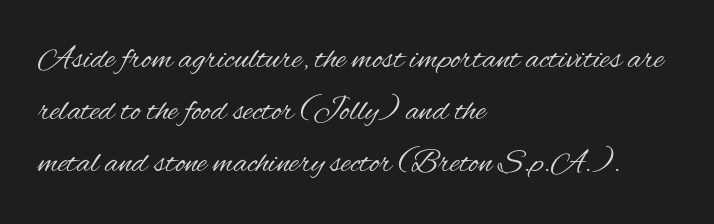
{"serif": "no", "bold": "no", "weight": "regular", "width": "condensed", "stroke_contrast": "medium", "x_height": "small", "monospaced": "no", "underline": "no", "align": "left", "line_spacing": "normal", "line_spacing_ratio": 1.58, "letter_spacing": "normal", "letter_spacing_em": 0.0, "glyph_px": 33}
